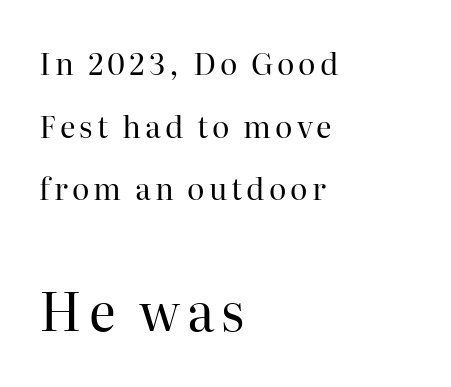
The second block has been scaled up relative to the first. The face looks like a standard text weight, possibly lighter. Baseline-to-baseline distance is far greater than the letter height. This sample has the flowing, uneven cadence of proportional lettering. The typesetter chose a ragged-right arrangement here.
